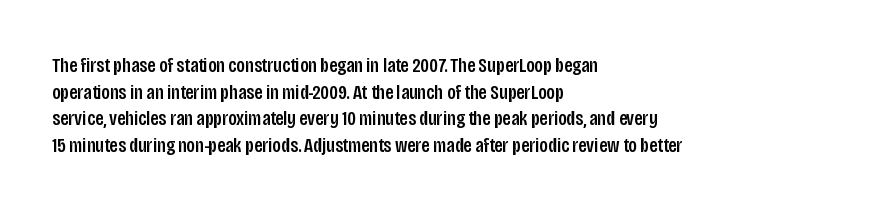
The image shows 21 px text type, upright; set left-aligned, normal line spacing (1.27x), normal letter spacing, not underlined.
